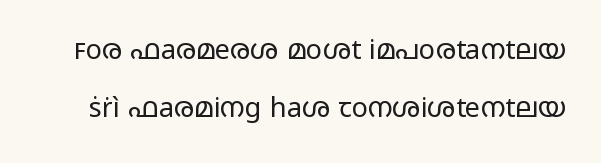
A quiet, ordinary-to-light weight characterises the typeface. Is there much room between lines? Yes — plenty of vertical air separates them. Caption: standard tracking, unaltered. Rendered with straight, roman letterforms.
